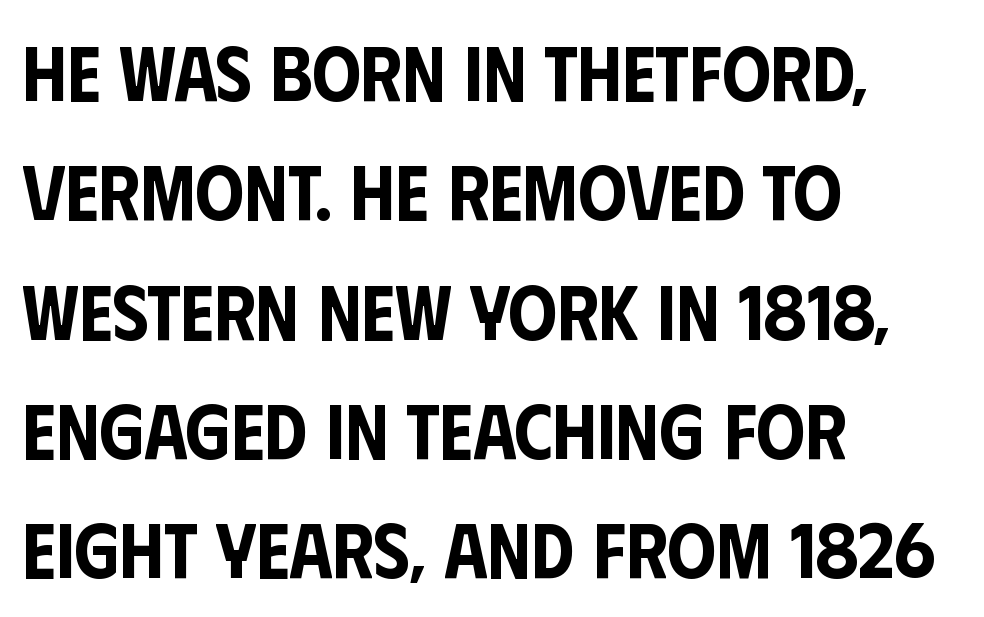
No italicization has been applied; the sample stays upright. If you measured baseline to baseline, you'd find a middling distance. Character widths vary here, with narrow letters taking less room than wide ones. Teacher's note: observe the even left margin — that is flush-left alignment.
